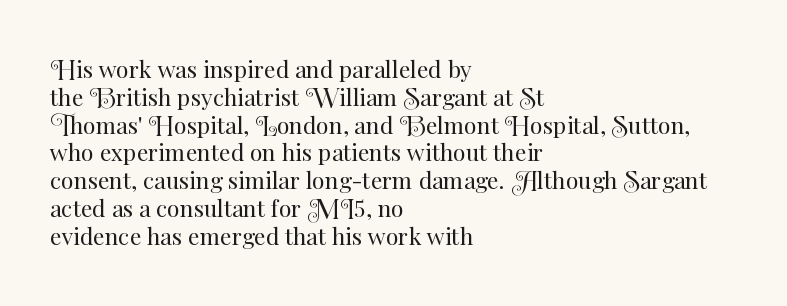
Q: Is the text bold? A: No.
Q: Is the text italic (slanted)? A: No, it is upright.
Q: Is the text underlined? A: No.
Q: How is the paragraph aligned? A: Left-aligned.
Q: Is the spacing between letters normal or unusually wide? A: Normal.
